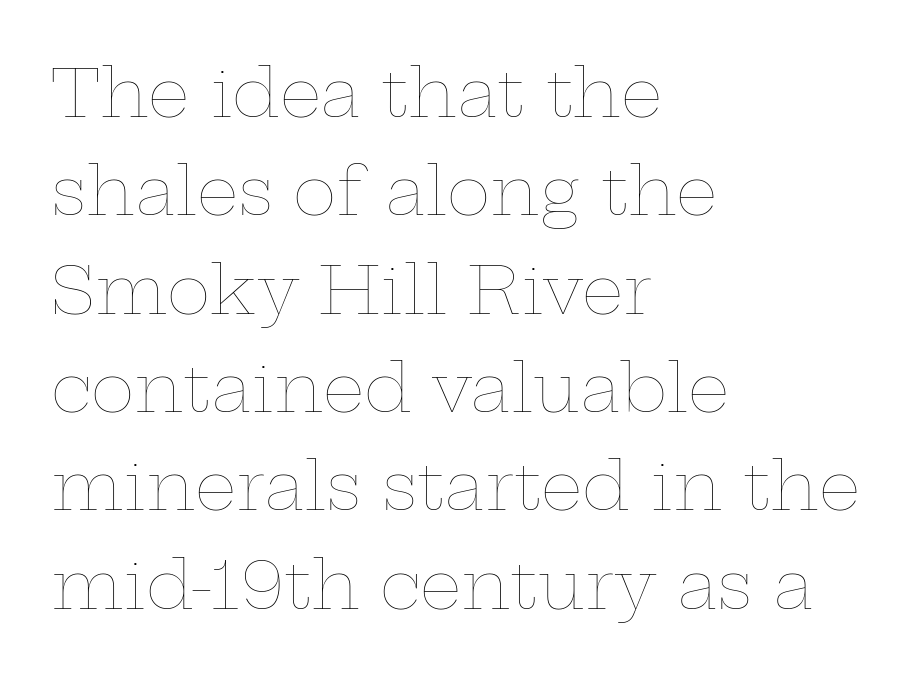
{"italic": "no", "bold": "no", "weight": "thin", "width": "wide", "stroke_contrast": "low", "x_height": "medium", "monospaced": "no", "underline": "no", "align": "left", "line_spacing": "normal", "line_spacing_ratio": 1.49, "letter_spacing": "normal", "letter_spacing_em": 0.0, "glyph_px": 66}
